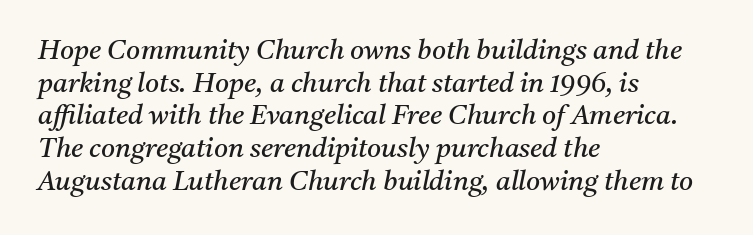
The image shows 27 px text type, italic (leaning right); set left-aligned, line spacing 1.21x, normal letter spacing, not underlined.
